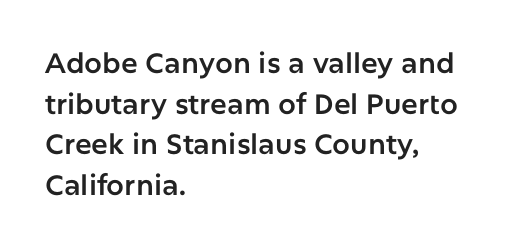
The image shows 28 px sans-serif type, upright; set left-aligned, normal line spacing (1.45x), normal letter spacing, not underlined; low stroke contrast and a medium x-height.
